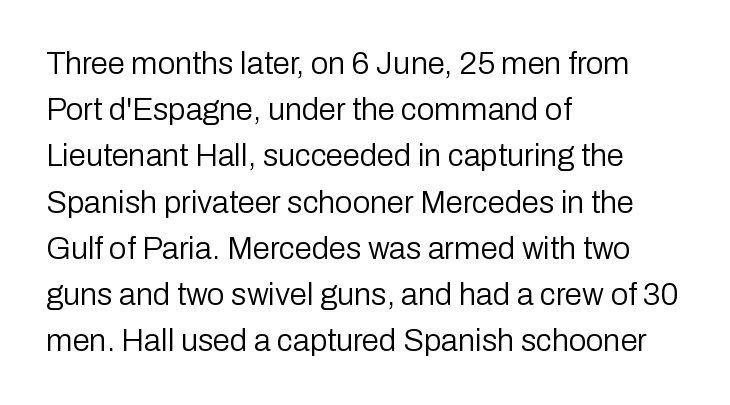
Q: Is the text bold? A: No.
Q: Is the text italic (slanted)? A: No, it is upright.
Q: Is the typeface a serif or a sans-serif typeface? A: Sans-serif.
Q: Is the text underlined? A: No.
Q: How is the paragraph aligned? A: Left-aligned.
Q: Is the spacing between letters normal or unusually wide? A: Normal.
Q: Is the spacing between lines tight, normal or loose? A: Normal.
Q: Width (condensed, normal, or wide)? A: Normal.
Q: Stroke contrast? A: Low.
Q: x-height? A: Medium.
Q: Monospaced? A: No.
